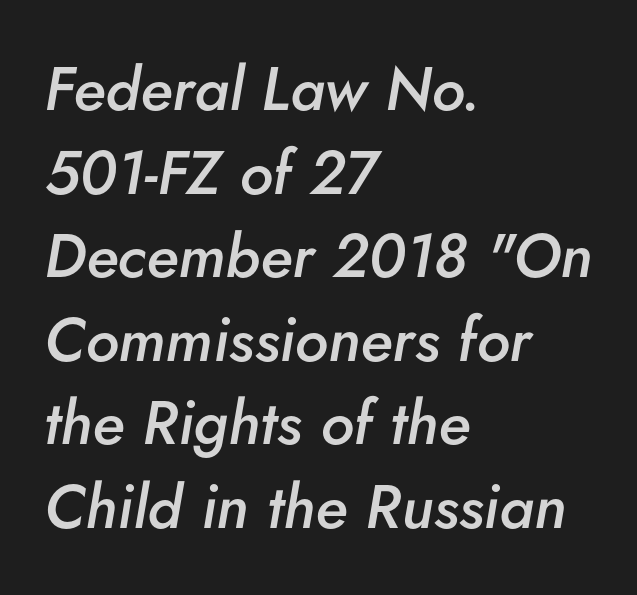
{"italic": "yes", "lean": "right", "slant_degrees": 5, "bold": "semi", "weight": "semibold", "width": "normal", "stroke_contrast": "low", "x_height": "small", "monospaced": "no", "underline": "no", "align": "left", "line_spacing": "normal", "line_spacing_ratio": 1.37, "letter_spacing": "normal", "letter_spacing_em": 0.0, "glyph_px": 61}
